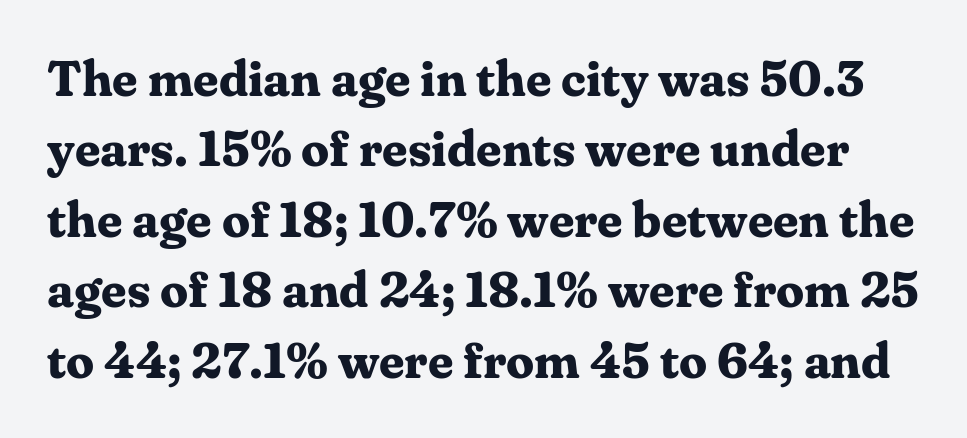
The image shows 50 px bold serif type, upright; set normal line spacing (1.41x), normal letter spacing, not underlined; medium stroke contrast and a medium x-height.
